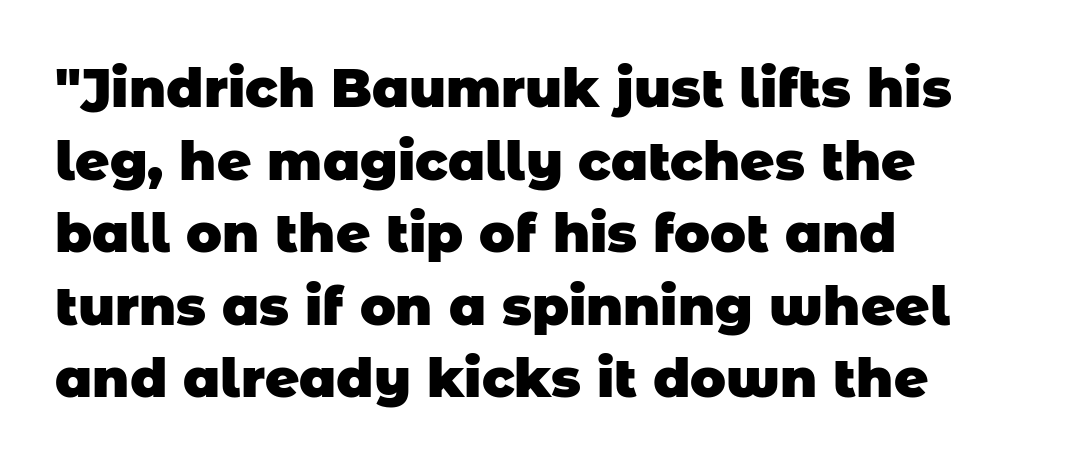
The image shows 53 px heavy sans-serif type; set left-aligned, normal line spacing (1.37x), normal letter spacing, not underlined; low stroke contrast and a large x-height.
